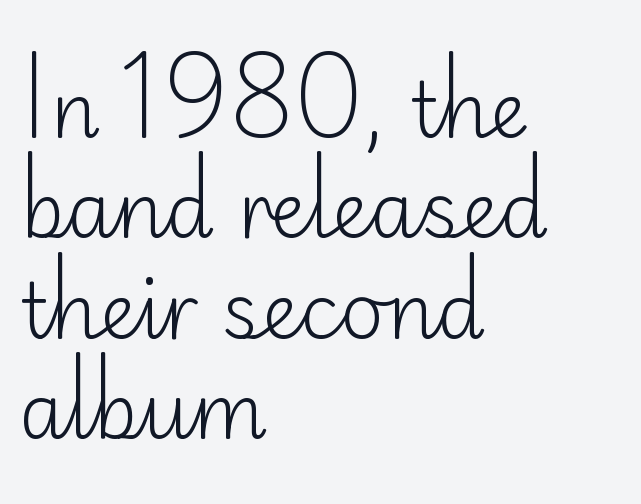
{"serif": "no", "italic": "no", "bold": "no", "weight": "light", "width": "normal", "stroke_contrast": "low", "x_height": "small", "monospaced": "no", "underline": "no", "align": "left", "line_spacing": "normal", "line_spacing_ratio": 1.32, "letter_spacing": "normal", "letter_spacing_em": 0.0, "glyph_px": 76}
